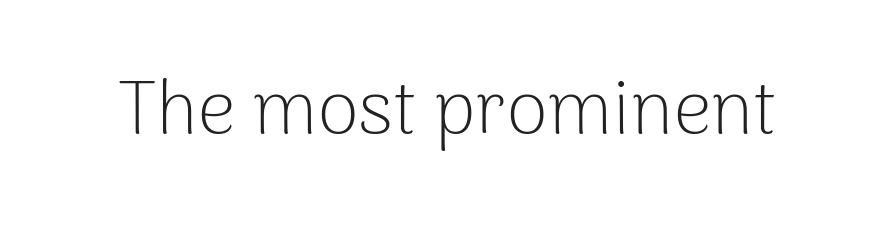
Q: Is the text bold? A: No.
Q: Is the text italic (slanted)? A: No, it is upright.
Q: Is the typeface a serif or a sans-serif typeface? A: Sans-serif.
Q: Is the text underlined? A: No.
Q: Is the spacing between letters normal or unusually wide? A: Normal.
Q: Width (condensed, normal, or wide)? A: Normal.
Q: Stroke contrast? A: Low.
Q: x-height? A: Medium.
Q: Monospaced? A: No.
